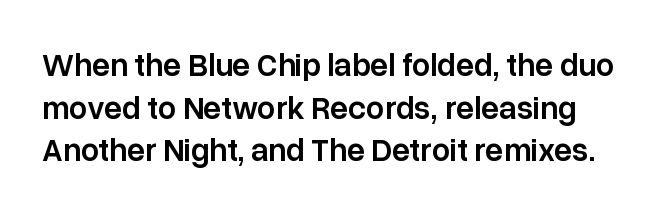
{"serif": "no", "italic": "no", "bold": "semi", "weight": "semibold", "width": "normal", "stroke_contrast": "low", "x_height": "medium", "monospaced": "no", "underline": "no", "line_spacing": "normal", "line_spacing_ratio": 1.33, "letter_spacing": "normal", "letter_spacing_em": 0.0, "glyph_px": 32}
